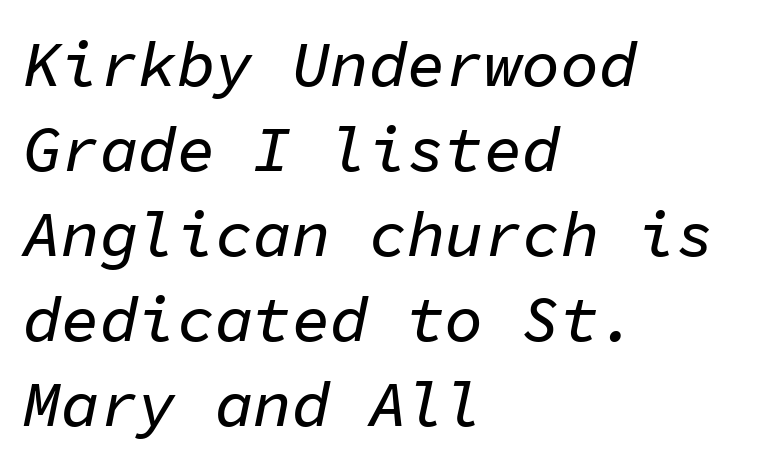
{"italic": "yes", "lean": "right", "slant_degrees": 11, "width": "normal", "stroke_contrast": "low", "x_height": "medium", "monospaced": "yes", "underline": "no", "align": "left", "line_spacing": "normal", "line_spacing_ratio": 1.33, "letter_spacing": "normal", "letter_spacing_em": 0.0, "glyph_px": 64}
